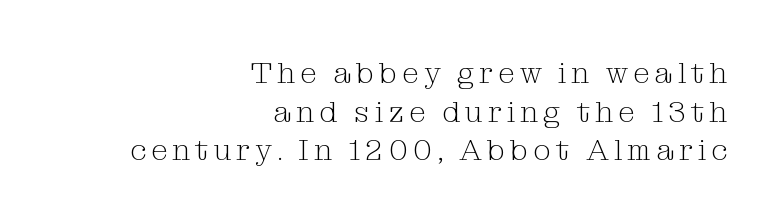
Q: Is the text bold? A: No.
Q: Is the text italic (slanted)? A: No, it is upright.
Q: Is the typeface a serif or a sans-serif typeface? A: Serif.
Q: Is the text underlined? A: No.
Q: How is the paragraph aligned? A: Right-aligned.
Q: Is the spacing between lines tight, normal or loose? A: Normal.
Q: Width (condensed, normal, or wide)? A: Normal.
Q: Stroke contrast? A: Medium.
Q: x-height? A: Medium.
Q: Monospaced? A: No.
